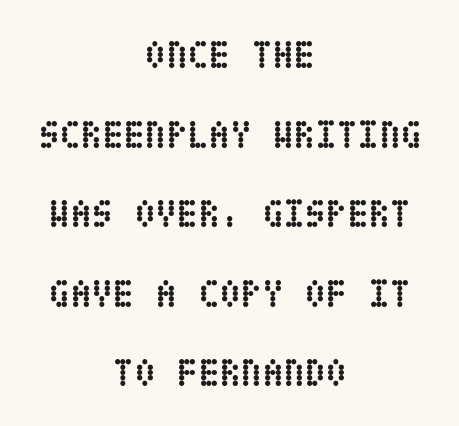
Q: Is the text bold? A: Yes.
Q: Is the text italic (slanted)? A: No, it is upright.
Q: Is the text underlined? A: No.
Q: How is the paragraph aligned? A: Centered.
Q: Is the spacing between letters normal or unusually wide? A: Normal.
Q: Is the spacing between lines tight, normal or loose? A: Loose.
Q: Width (condensed, normal, or wide)? A: Condensed.
Q: Stroke contrast? A: Low.
Q: x-height? A: Large.
